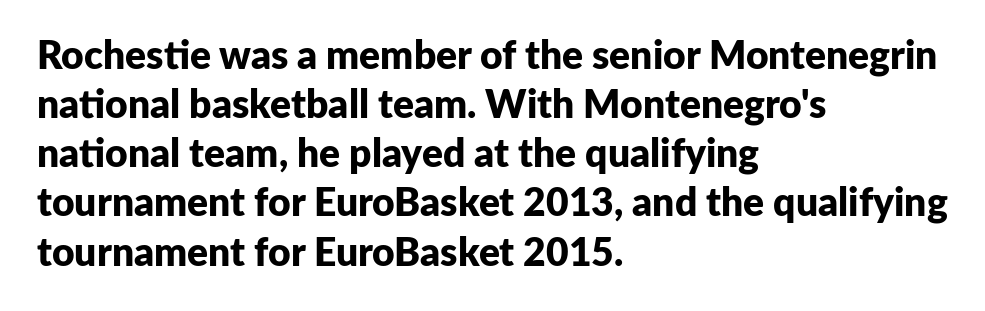
{"serif": "no", "italic": "no", "bold": "yes", "weight": "bold", "width": "normal", "stroke_contrast": "low", "x_height": "medium", "monospaced": "no", "underline": "no", "align": "left", "line_spacing": "normal", "line_spacing_ratio": 1.26, "letter_spacing": "normal", "letter_spacing_em": 0.0, "glyph_px": 39}
